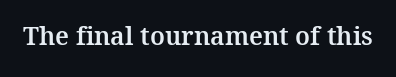
Q: Is the text italic (slanted)? A: No, it is upright.
Q: Is the text underlined? A: No.
Q: Is the spacing between letters normal or unusually wide? A: Normal.
